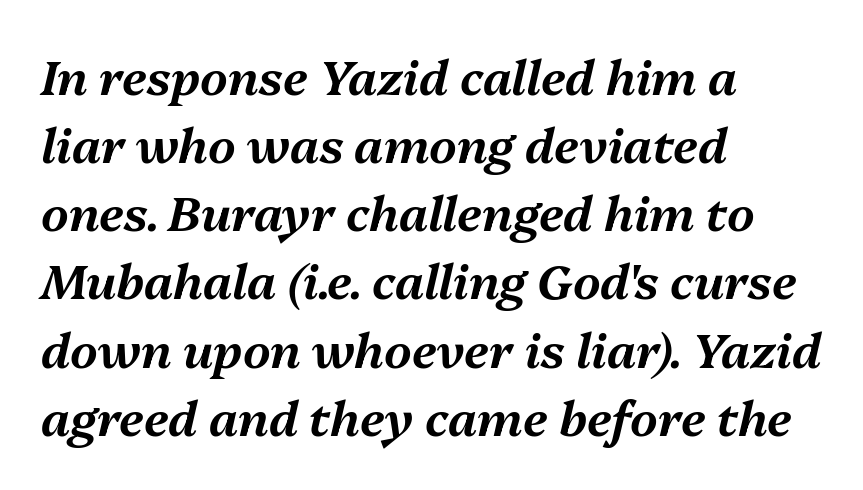
Q: Is the text italic (slanted)? A: Yes, it leans right by about 13 degrees.
Q: Is the text underlined? A: No.
Q: How is the paragraph aligned? A: Left-aligned.
Q: Is the spacing between letters normal or unusually wide? A: Normal.
Q: Is the spacing between lines tight, normal or loose? A: Normal.
Q: Width (condensed, normal, or wide)? A: Normal.
Q: Stroke contrast? A: Medium.
Q: x-height? A: Medium.
Q: Monospaced? A: No.
